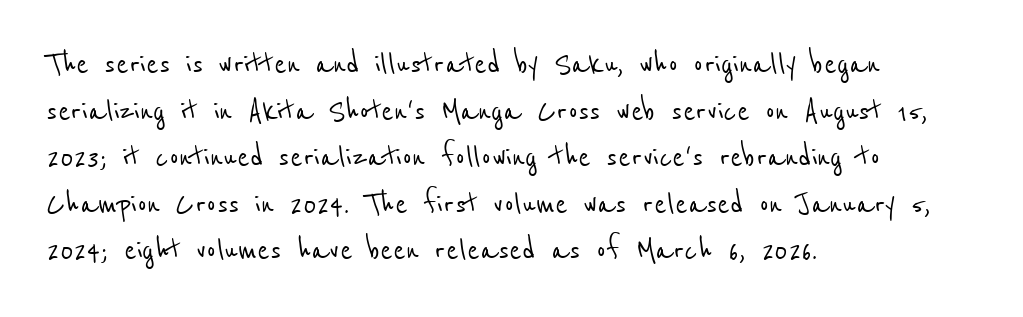
Note: no serifs on the glyphs. Casual observation: everything's shoved over to the left. Students, note that the glyphs here touch the page at normal intervals. Leading: standard.
